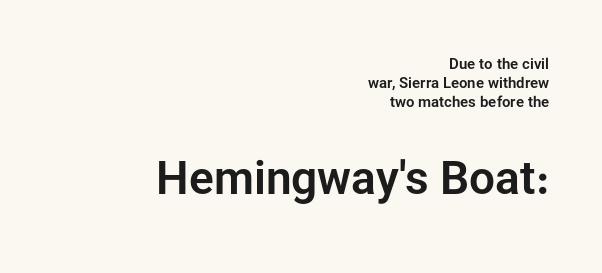
Q: Is the text italic (slanted)? A: No, it is upright.
Q: Is the typeface a serif or a sans-serif typeface? A: Sans-serif.
Q: Is the text underlined? A: No.
Q: How is the paragraph aligned? A: Right-aligned.
Q: Is the spacing between letters normal or unusually wide? A: Normal.
Q: Is the spacing between lines tight, normal or loose? A: Normal.
Q: Which block of text is set in a larger size, the first (top) or the second (bottom)? A: The second (bottom) one.
Q: Width (condensed, normal, or wide)? A: Normal.
Q: Stroke contrast? A: Low.
Q: x-height? A: Medium.
Q: Monospaced? A: No.
